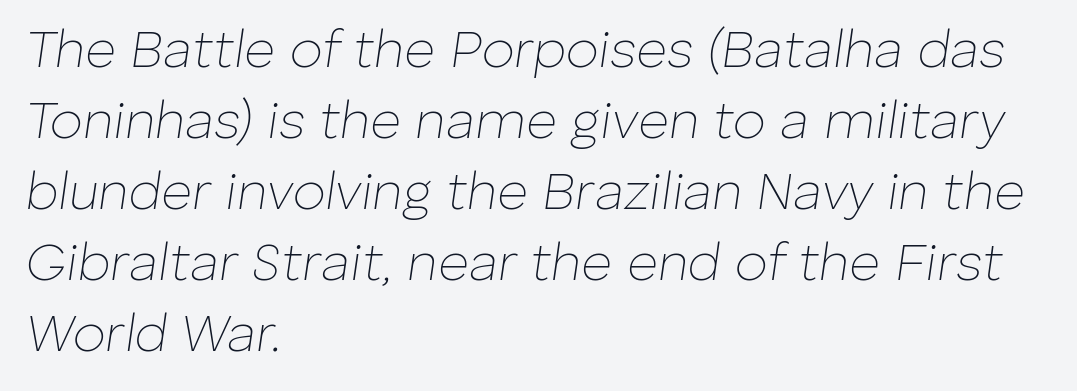
Nothing heavy about these letters — not bold at all. Evenly set lines give the paragraph a standard silhouette. Look at the tracking — it's just the regular setting, nothing added. The letters advance in unequal steps, a hallmark of proportional type. Descenders hang freely into open space.
